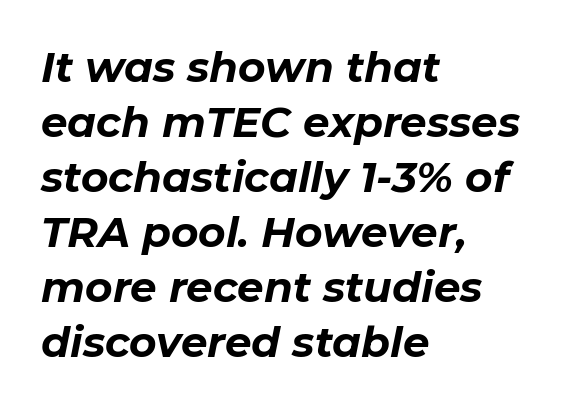
{"italic": "yes", "lean": "right", "slant_degrees": 11, "bold": "yes", "weight": "bold", "width": "normal", "stroke_contrast": "low", "x_height": "medium", "monospaced": "no", "underline": "no", "align": "left", "line_spacing": "normal", "line_spacing_ratio": 1.31, "letter_spacing": "normal", "letter_spacing_em": 0.0, "glyph_px": 42}
